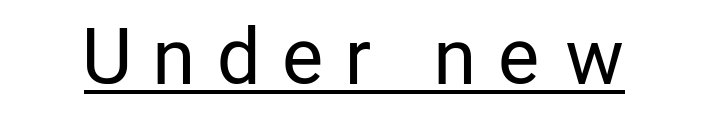
In designer terms, the underline attribute is active on this setting. The letters look calm and open, with moderate or lighter stems. The specimen reads as upright at a glance. Tracking here is generous; glyphs stand well apart from one another. Nope, no serifs anywhere on these letters. This sample has the flowing, uneven cadence of proportional lettering.
